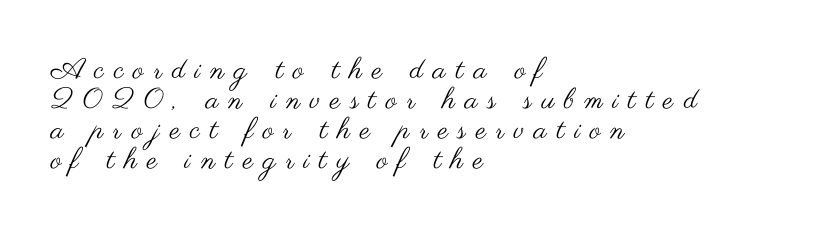
Q: Is the text bold? A: No.
Q: Is the text italic (slanted)? A: Yes.
Q: Is the typeface a serif or a sans-serif typeface? A: Sans-serif.
Q: Is the text underlined? A: No.
Q: How is the paragraph aligned? A: Left-aligned.
Q: Is the spacing between letters normal or unusually wide? A: Unusually wide.
Q: Is the spacing between lines tight, normal or loose? A: Tight.
Q: Width (condensed, normal, or wide)? A: Wide.
Q: Stroke contrast? A: Medium.
Q: x-height? A: Small.
Q: Monospaced? A: No.
